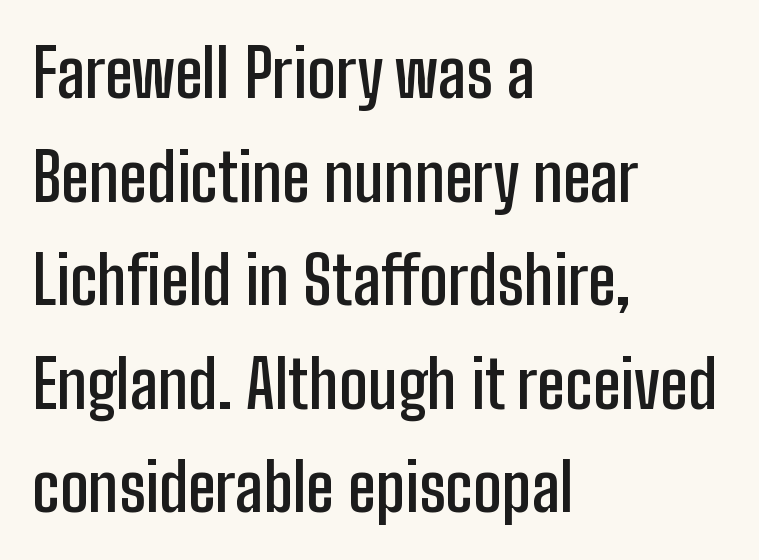
{"serif": "no", "italic": "no", "bold": "semi", "weight": "semibold", "width": "condensed", "stroke_contrast": "low", "x_height": "medium", "monospaced": "no", "underline": "no", "align": "left", "line_spacing": "normal", "line_spacing_ratio": 1.57, "letter_spacing": "normal", "letter_spacing_em": 0.0, "glyph_px": 66}
